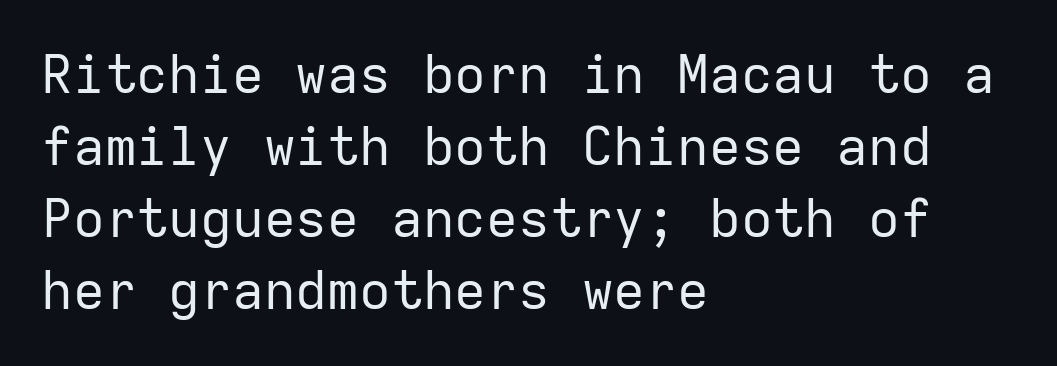
If you drew a ruler down the left edge, every line would touch it. Posture: upright roman. A typesetter would call this zero additional tracking. Check under the words: just untouched page. Successive baselines arrive at the customary interval.
